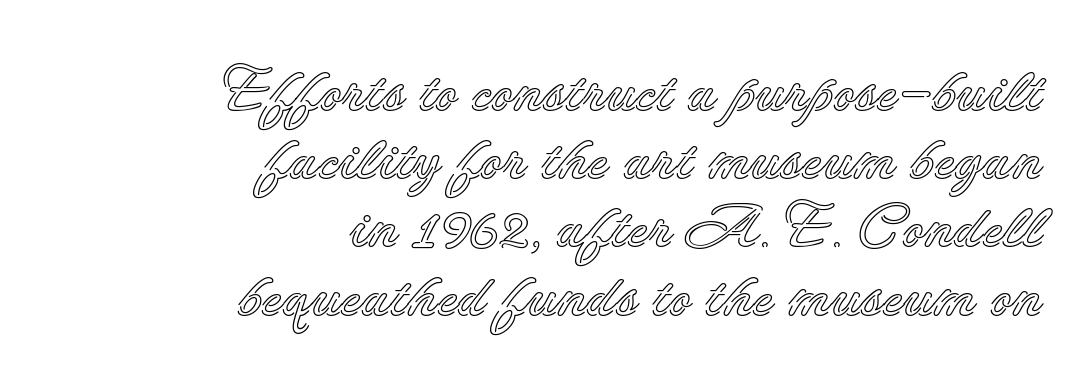
This rendering leaves character spacing at its baseline value. The glyphs are unaccompanied by any horizontal stroke below them. The rendering uses natural spacing where letterforms have individual widths. Every row of glyphs terminates at an identical x-position on the right.
